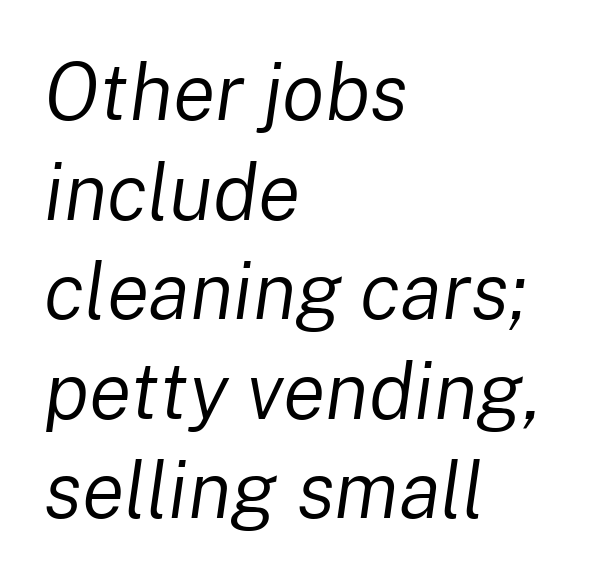
The image shows 79 px regular-weight type, italic (leaning right); set left-aligned, normal line spacing (1.26x), normal letter spacing, not underlined; low stroke contrast and a medium x-height.
